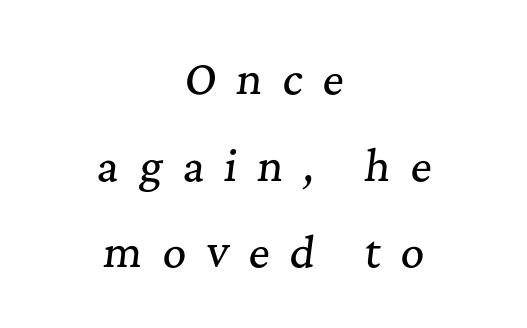
In terms of letterform style, serifs are clearly present. The font's italic variant was chosen for this text. Lines of text with bare space underneath. If you folded the block vertically in half, each line would mirror itself in length. Rows of type keep a wide berth in the vertical direction. Each letter keeps its own natural width here, so spacing adapts to shape.
